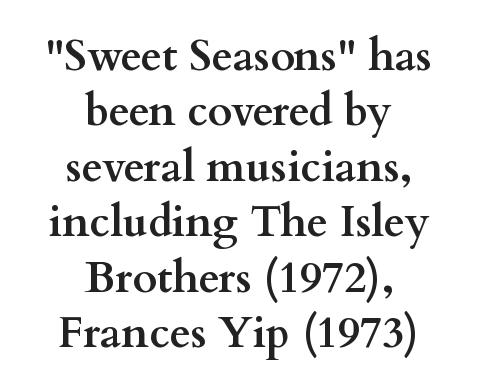
The image shows 43 px semibold, wide serif type, upright; set centered, normal line spacing (1.29x), normal letter spacing, not underlined; medium stroke contrast and a small x-height.
